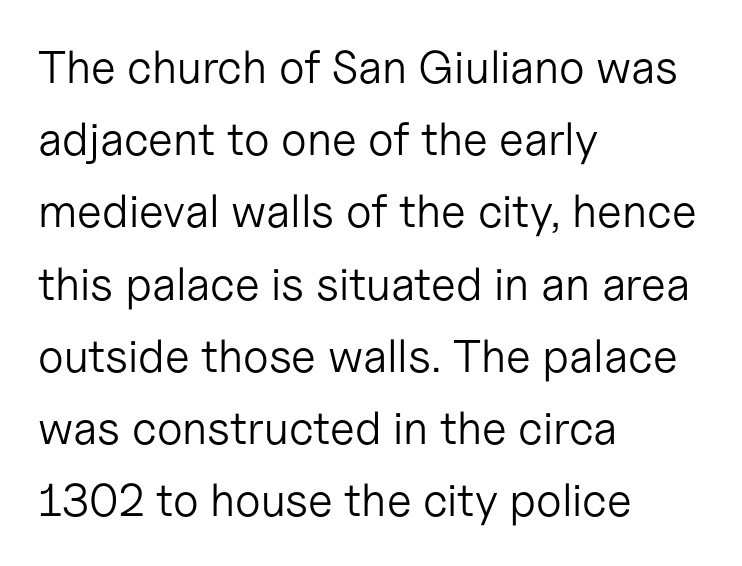
The image shows 46 px light sans-serif type, upright; set left-aligned, normal line spacing (1.57x), normal letter spacing, not underlined; low stroke contrast and a medium x-height.
